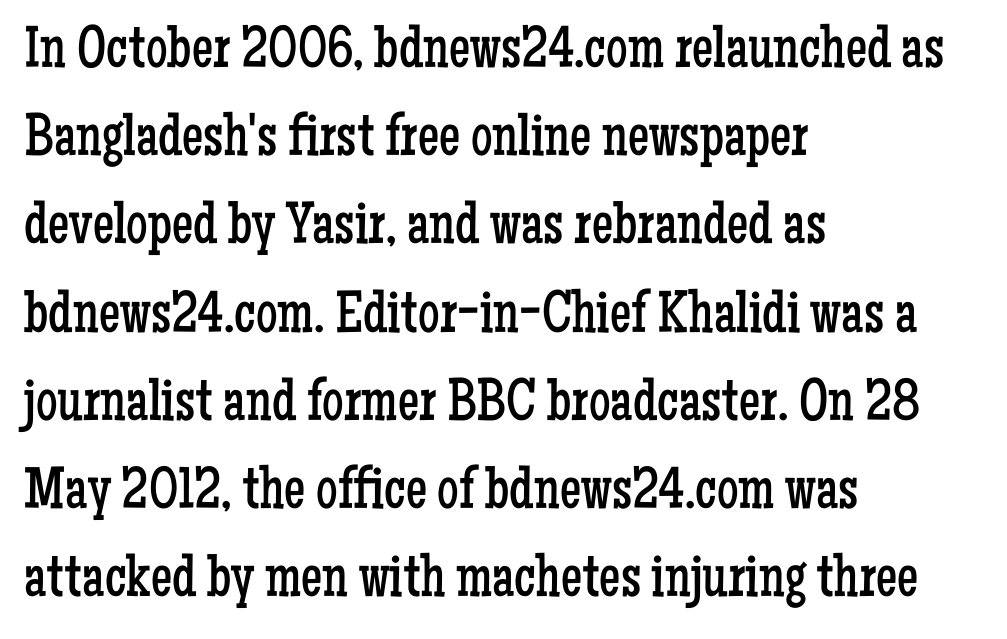
{"serif": "yes", "italic": "no", "bold": "no", "weight": "regular", "width": "condensed", "stroke_contrast": "low", "x_height": "medium", "monospaced": "no", "underline": "no", "align": "left", "line_spacing": "normal", "line_spacing_ratio": 1.47, "letter_spacing": "normal", "letter_spacing_em": 0.0, "glyph_px": 60}
